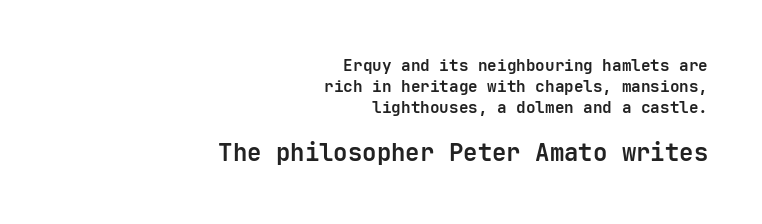
The image shows 24 px bold type, upright; set right-aligned, normal line spacing (1.31x), normal letter spacing, not underlined; the second (bottom) block is 1.5x larger.
